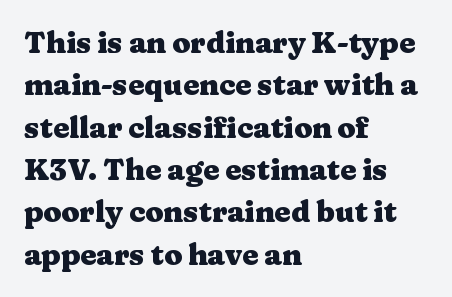
{"serif": "yes", "italic": "no", "bold": "yes", "weight": "heavy", "width": "wide", "stroke_contrast": "medium", "x_height": "medium", "monospaced": "no", "underline": "no", "align": "left", "line_spacing": "normal", "line_spacing_ratio": 1.46, "letter_spacing": "normal", "letter_spacing_em": 0.0, "glyph_px": 29}
